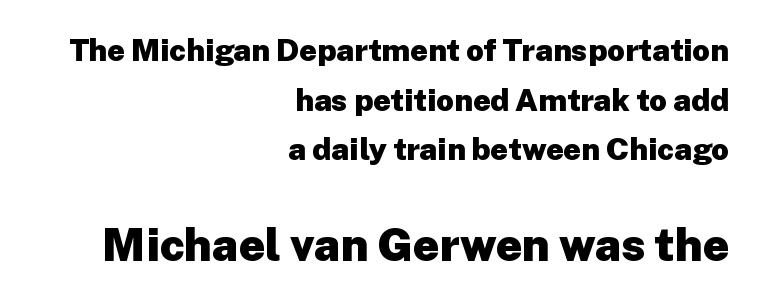
Caption: bold face, heavy strokes. Every row of glyphs terminates at an identical x-position on the right. Caption: standard tracking, unaltered. Check where the strokes stop: nothing finishes them off — pure sans. Which chunk is bigger? The second one — the bottom block dwarfs the top. Baseline-to-baseline distance is the conventional proportion of letter height.
